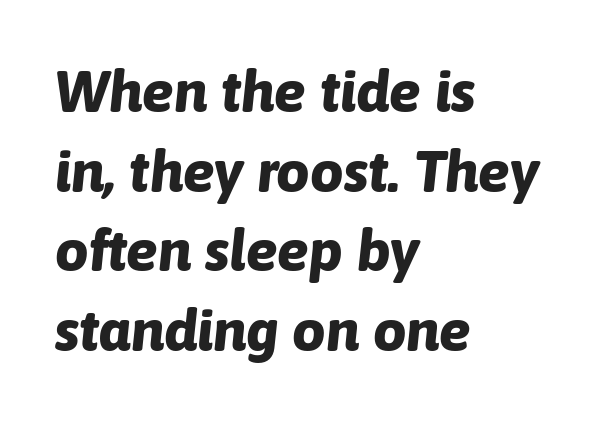
The image shows 59 px bold type, italic (leaning right); set left-aligned, normal line spacing (1.35x), normal letter spacing, not underlined; low stroke contrast and a medium x-height.
